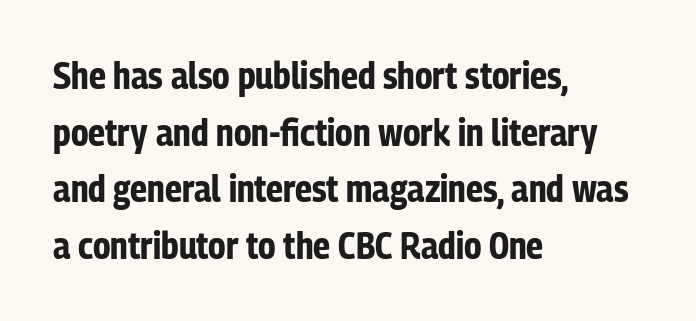
Q: Is the text bold? A: Yes.
Q: Is the text italic (slanted)? A: No, it is upright.
Q: Is the typeface a serif or a sans-serif typeface? A: Sans-serif.
Q: Is the text underlined? A: No.
Q: How is the paragraph aligned? A: Left-aligned.
Q: Is the spacing between letters normal or unusually wide? A: Normal.
Q: Is the spacing between lines tight, normal or loose? A: Normal.
Q: Width (condensed, normal, or wide)? A: Condensed.
Q: Stroke contrast? A: Low.
Q: x-height? A: Medium.
Q: Monospaced? A: No.
